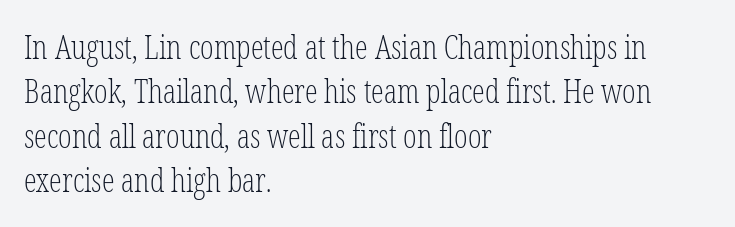
Q: Is the text bold? A: No.
Q: Is the text italic (slanted)? A: No, it is upright.
Q: Is the typeface a serif or a sans-serif typeface? A: Serif.
Q: Is the text underlined? A: No.
Q: How is the paragraph aligned? A: Left-aligned.
Q: Is the spacing between letters normal or unusually wide? A: Normal.
Q: Is the spacing between lines tight, normal or loose? A: Normal.
Q: Width (condensed, normal, or wide)? A: Condensed.
Q: Stroke contrast? A: Low.
Q: x-height? A: Medium.
Q: Monospaced? A: No.
